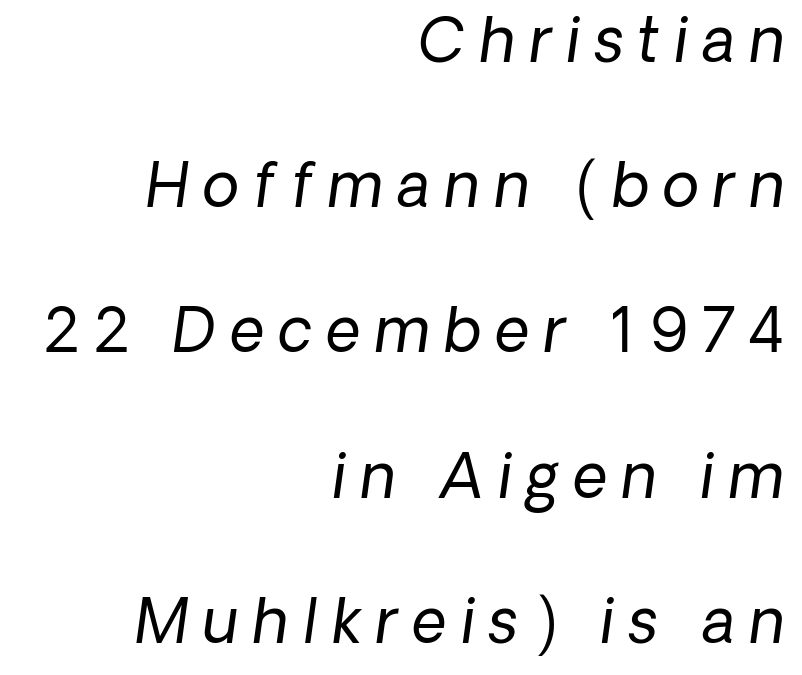
The image shows 60 px regular-weight type, italic (leaning right); set right-aligned, loose line spacing (2.42x), unusually wide letter spacing (+0.24 em), not underlined; low stroke contrast and a medium x-height.
